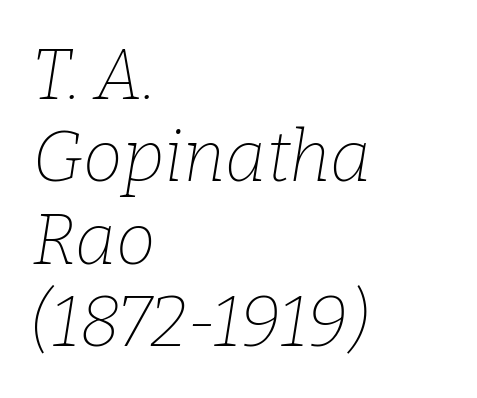
Q: Is the text bold? A: No.
Q: Is the text italic (slanted)? A: Yes, it leans right by about 9 degrees.
Q: Is the typeface a serif or a sans-serif typeface? A: Serif.
Q: Is the text underlined? A: No.
Q: How is the paragraph aligned? A: Left-aligned.
Q: Is the spacing between letters normal or unusually wide? A: Normal.
Q: Width (condensed, normal, or wide)? A: Normal.
Q: Stroke contrast? A: Low.
Q: x-height? A: Medium.
Q: Monospaced? A: No.
